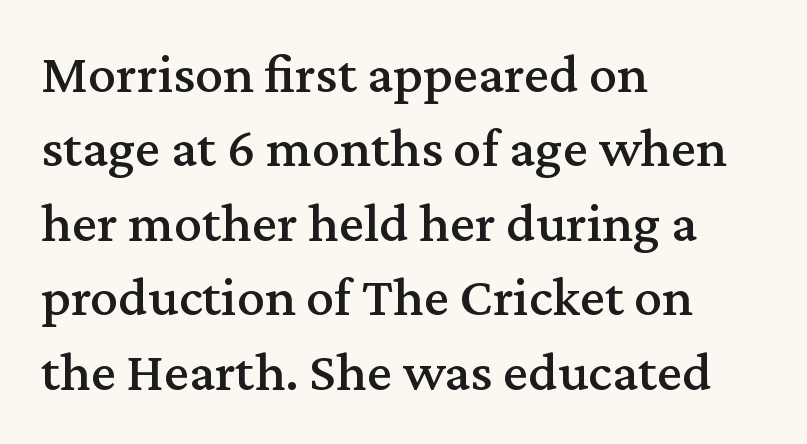
Q: Is the text italic (slanted)? A: No, it is upright.
Q: Is the typeface a serif or a sans-serif typeface? A: Serif.
Q: Is the text underlined? A: No.
Q: How is the paragraph aligned? A: Left-aligned.
Q: Is the spacing between letters normal or unusually wide? A: Normal.
Q: Is the spacing between lines tight, normal or loose? A: Normal.
Q: Width (condensed, normal, or wide)? A: Normal.
Q: Stroke contrast? A: Medium.
Q: x-height? A: Medium.
Q: Monospaced? A: No.
